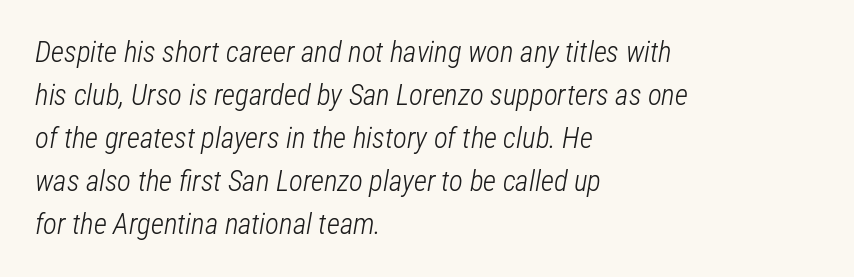
{"italic": "yes", "lean": "right", "slant_degrees": 12, "bold": "no", "weight": "light", "width": "condensed", "stroke_contrast": "low", "x_height": "medium", "monospaced": "no", "underline": "no", "align": "left", "line_spacing": "normal", "line_spacing_ratio": 1.48, "letter_spacing": "normal", "letter_spacing_em": 0.0, "glyph_px": 29}
